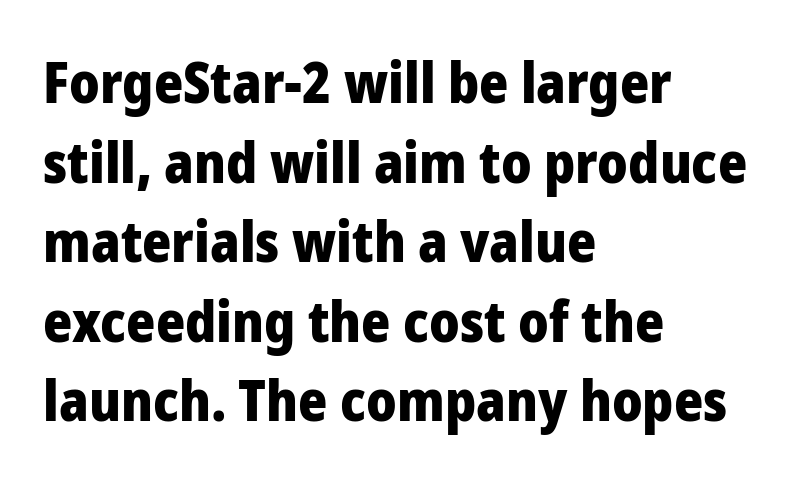
The image shows 56 px heavy sans-serif type, upright; set left-aligned, normal line spacing (1.42x), normal letter spacing, not underlined; low stroke contrast and a medium x-height.
